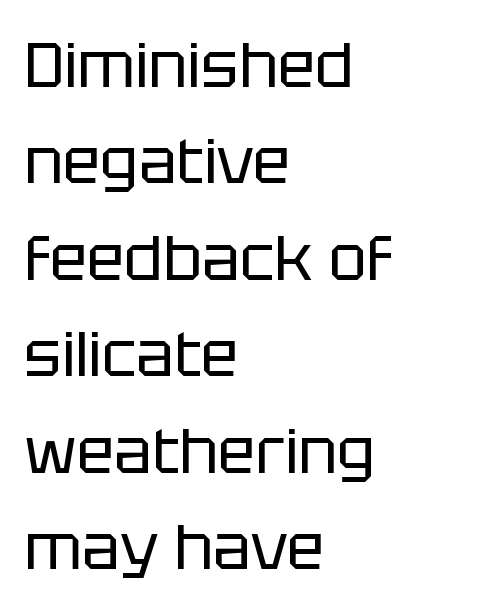
Stem width sits at or under what a default text font uses. Letterform terminals end flat and unadorned throughout the passage. The passage shown has conventional tracking throughout. Note the varied advance widths — an 'i' is clearly narrower than an 'm'. Leading matches the norm, producing a regular column.
